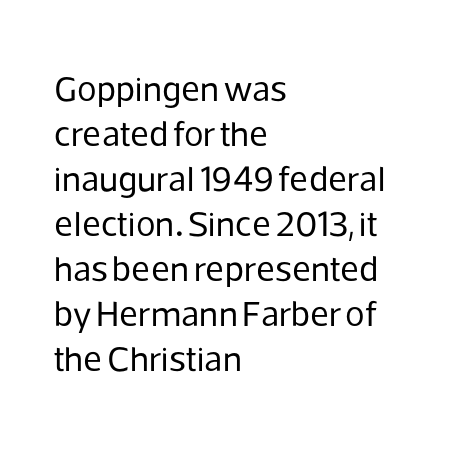
Left-aligned paragraph, ragged on the right. The space between consecutive lines is moderate. Upright lettering throughout. Words appear dense and cohesive because spacing is normal. Nope, no serifs anywhere on these letters.
